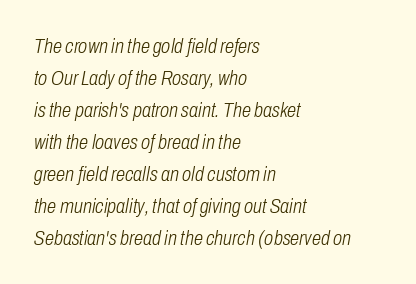
Q: Is the text bold? A: No.
Q: Is the text italic (slanted)? A: Yes, it leans right by about 10 degrees.
Q: Is the text underlined? A: No.
Q: How is the paragraph aligned? A: Left-aligned.
Q: Is the spacing between letters normal or unusually wide? A: Normal.
Q: Is the spacing between lines tight, normal or loose? A: Normal.
